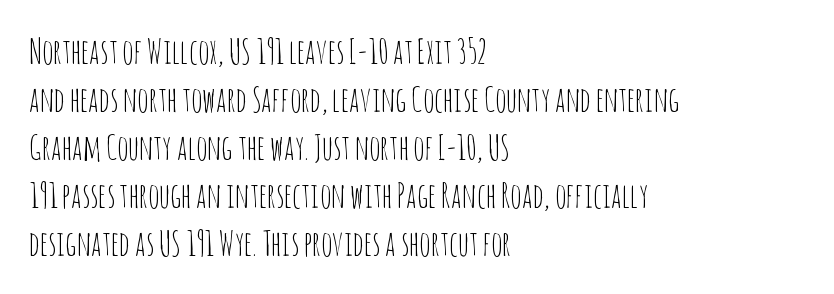
Q: Is the text bold? A: No.
Q: Is the text italic (slanted)? A: No, it is upright.
Q: Is the typeface a serif or a sans-serif typeface? A: Sans-serif.
Q: Is the text underlined? A: No.
Q: How is the paragraph aligned? A: Left-aligned.
Q: Is the spacing between letters normal or unusually wide? A: Normal.
Q: Is the spacing between lines tight, normal or loose? A: Normal.
Q: Width (condensed, normal, or wide)? A: Condensed.
Q: Stroke contrast? A: Low.
Q: x-height? A: Large.
Q: Monospaced? A: No.
